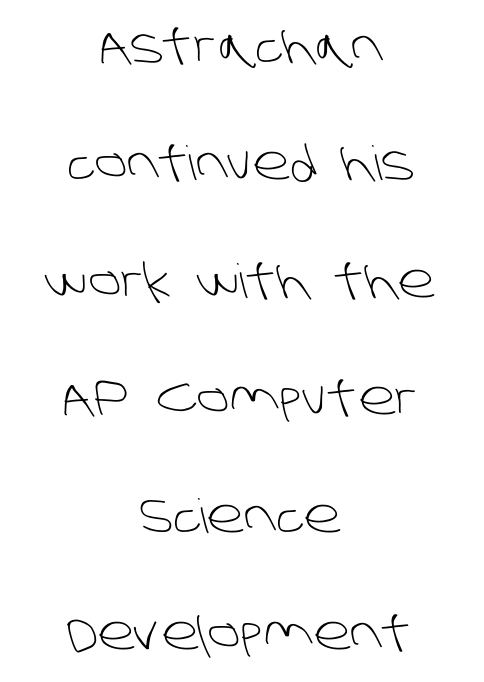
The image shows 47 px light sans-serif type; set centered, loose line spacing (2.5x), normal letter spacing, not underlined; low stroke contrast and a large x-height.
